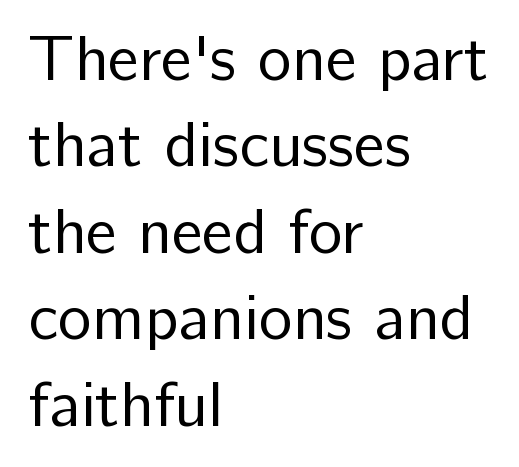
Q: Is the text bold? A: No.
Q: Is the text italic (slanted)? A: No, it is upright.
Q: Is the typeface a serif or a sans-serif typeface? A: Sans-serif.
Q: Is the text underlined? A: No.
Q: How is the paragraph aligned? A: Left-aligned.
Q: Is the spacing between letters normal or unusually wide? A: Normal.
Q: Is the spacing between lines tight, normal or loose? A: Normal.
Q: Width (condensed, normal, or wide)? A: Normal.
Q: Stroke contrast? A: Low.
Q: x-height? A: Medium.
Q: Monospaced? A: No.
